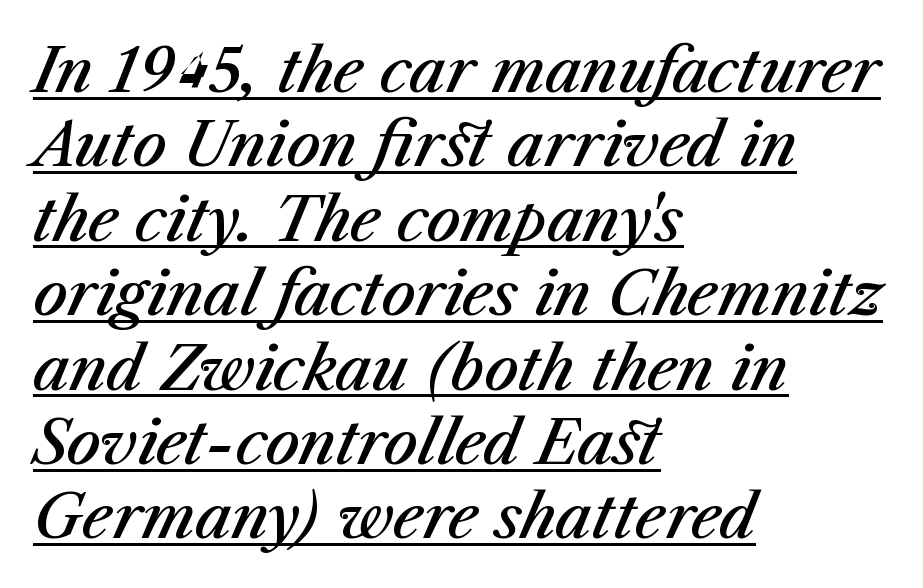
Beneath each row of characters lies a ruled line. Set as a demibold, roughly 600 on the weight scale. The compositor pushed each line to the left boundary. Letter spacing: default. Is this a fixed-width face? No — the glyphs have proportional, varying widths.
